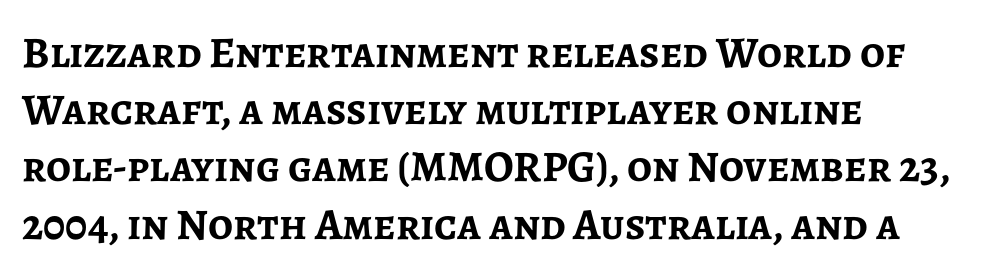
Spacing verdict: proportional, widths tailored to each character. Inter-character spacing is left at the font's built-in metrics. The text was rendered using a sans face with plain stroke endings. Words float on clear page, feet unadorned. The specimen reads as upright at a glance.
